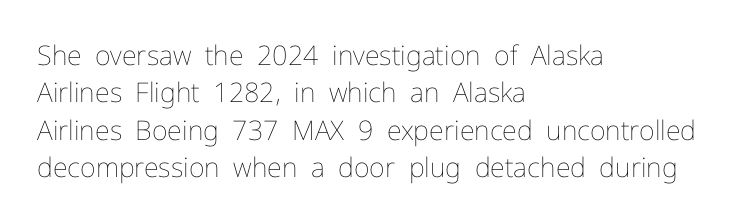
Q: Is the text bold? A: No.
Q: Is the text italic (slanted)? A: No, it is upright.
Q: Is the text underlined? A: No.
Q: How is the paragraph aligned? A: Left-aligned.
Q: Is the spacing between letters normal or unusually wide? A: Normal.
Q: Is the spacing between lines tight, normal or loose? A: Normal.
